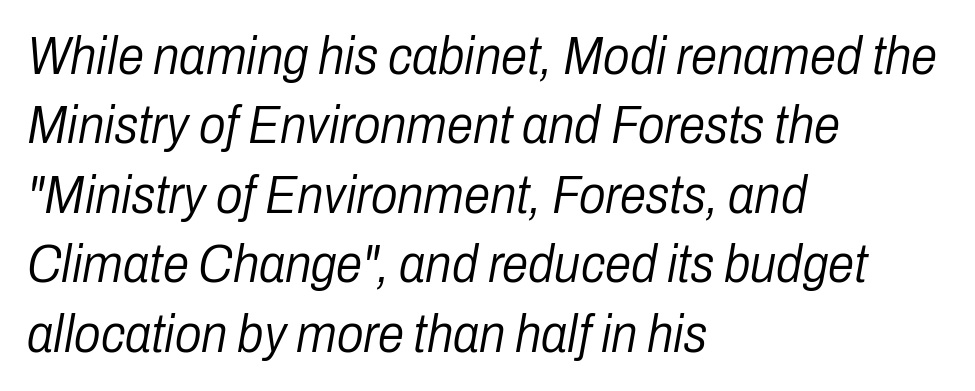
{"italic": "yes", "lean": "right", "slant_degrees": 10, "bold": "no", "weight": "light", "width": "condensed", "stroke_contrast": "low", "x_height": "medium", "monospaced": "no", "underline": "no", "align": "left", "line_spacing": "normal", "line_spacing_ratio": 1.31, "letter_spacing": "normal", "letter_spacing_em": 0.0, "glyph_px": 53}
